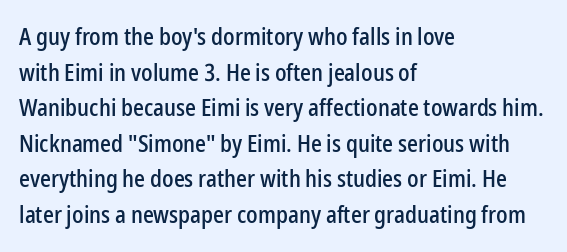
The lettering holds an erect, upright posture throughout. Inter-character spacing is left at the font's built-in metrics. The glyphs are unaccompanied by any horizontal stroke below them. Horizontal alignment here is leftward, the default for most running prose. Is there much room between lines? A standard amount, neither cramped nor airy.
